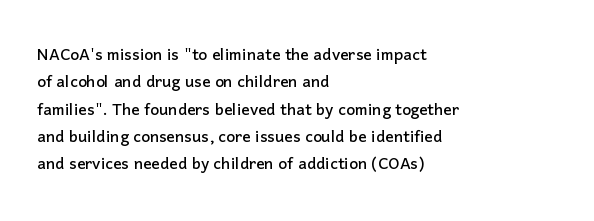
{"italic": "no", "underline": "no", "align": "left", "line_spacing": "normal", "line_spacing_ratio": 1.3, "letter_spacing": "normal", "letter_spacing_em": 0.0, "glyph_px": 21}
